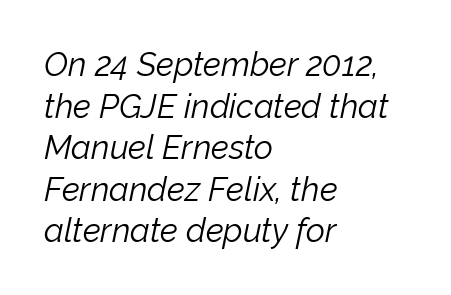
{"italic": "yes", "lean": "right", "slant_degrees": 12, "bold": "no", "weight": "light", "width": "normal", "stroke_contrast": "low", "x_height": "medium", "monospaced": "no", "underline": "no", "align": "left", "line_spacing": "normal", "line_spacing_ratio": 1.26, "letter_spacing": "normal", "letter_spacing_em": 0.0, "glyph_px": 33}
